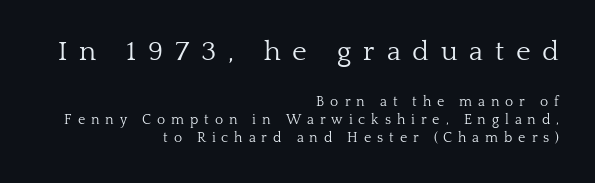
Q: Is the text bold? A: No.
Q: Is the text italic (slanted)? A: No, it is upright.
Q: Is the typeface a serif or a sans-serif typeface? A: Serif.
Q: Is the text underlined? A: No.
Q: How is the paragraph aligned? A: Right-aligned.
Q: Is the spacing between letters normal or unusually wide? A: Unusually wide.
Q: Is the spacing between lines tight, normal or loose? A: Normal.
Q: Which block of text is set in a larger size, the first (top) or the second (bottom)? A: The first (top) one.
Q: Width (condensed, normal, or wide)? A: Normal.
Q: Stroke contrast? A: Low.
Q: x-height? A: Medium.
Q: Monospaced? A: No.
